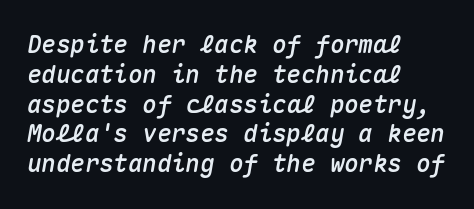
Does the copy run flush right? No — it runs flush left. These lines were composed using italics. The passage shown is not underscored anywhere. A typesetter would call this zero additional tracking.
